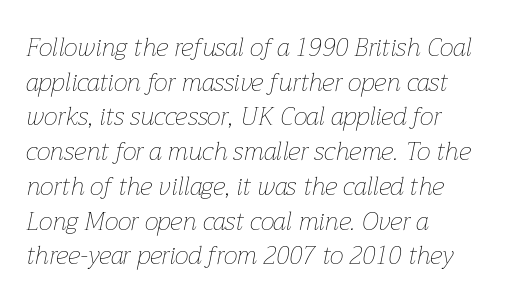
Q: Is the text bold? A: No.
Q: Is the text italic (slanted)? A: Yes, it leans right by about 12 degrees.
Q: Is the text underlined? A: No.
Q: How is the paragraph aligned? A: Left-aligned.
Q: Is the spacing between letters normal or unusually wide? A: Normal.
Q: Is the spacing between lines tight, normal or loose? A: Normal.
